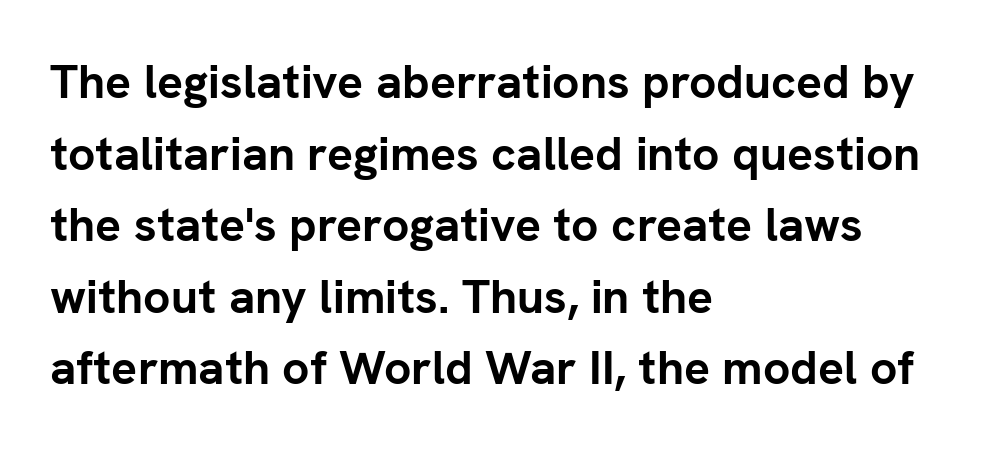
Q: Is the text bold? A: Yes.
Q: Is the text italic (slanted)? A: No, it is upright.
Q: Is the typeface a serif or a sans-serif typeface? A: Sans-serif.
Q: Is the text underlined? A: No.
Q: How is the paragraph aligned? A: Left-aligned.
Q: Is the spacing between letters normal or unusually wide? A: Normal.
Q: Is the spacing between lines tight, normal or loose? A: Normal.
Q: Width (condensed, normal, or wide)? A: Normal.
Q: Stroke contrast? A: Low.
Q: x-height? A: Medium.
Q: Monospaced? A: No.
